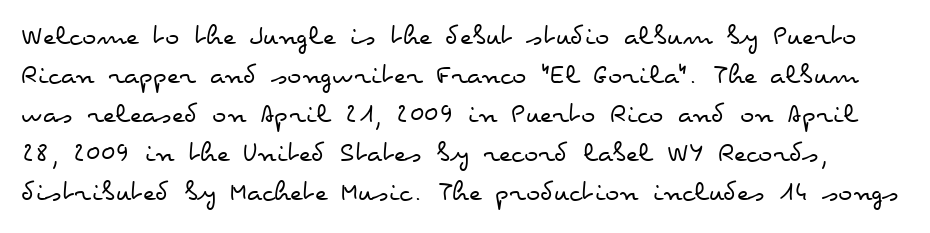
The image shows 30 px regular-weight, wide type, upright; set normal line spacing (1.3x), normal letter spacing, not underlined; low stroke contrast and a small x-height.
